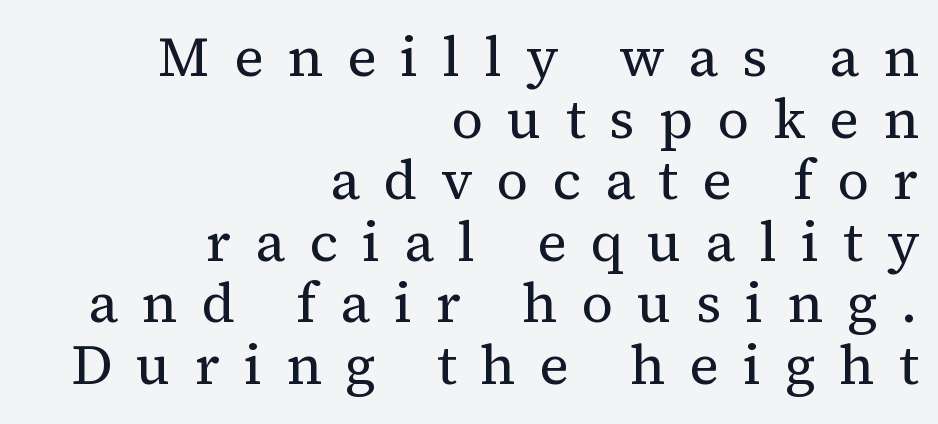
The image shows 56 px regular-weight serif type, upright; set right-aligned, tight line spacing (1.1x), unusually wide letter spacing (+0.43 em), not underlined; medium stroke contrast and a medium x-height.
